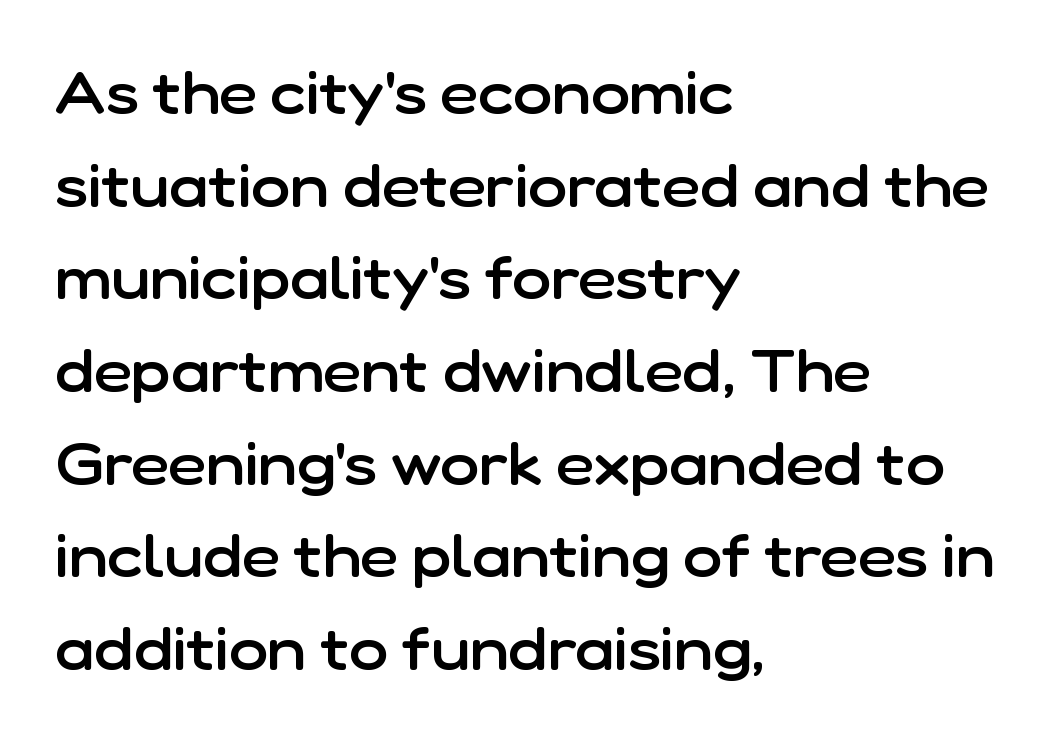
Q: Is the text bold? A: Semi-bold.
Q: Is the text italic (slanted)? A: No, it is upright.
Q: Is the typeface a serif or a sans-serif typeface? A: Sans-serif.
Q: Is the text underlined? A: No.
Q: How is the paragraph aligned? A: Left-aligned.
Q: Is the spacing between letters normal or unusually wide? A: Normal.
Q: Is the spacing between lines tight, normal or loose? A: Normal.
Q: Width (condensed, normal, or wide)? A: Normal.
Q: Stroke contrast? A: Low.
Q: x-height? A: Medium.
Q: Monospaced? A: No.
